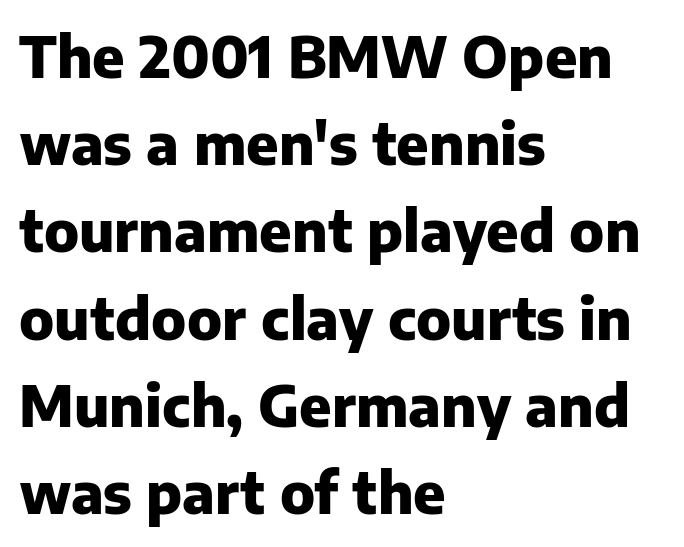
The image shows 57 px heavy sans-serif type, upright; set left-aligned, normal line spacing (1.53x), normal letter spacing, not underlined; low stroke contrast and a medium x-height.
